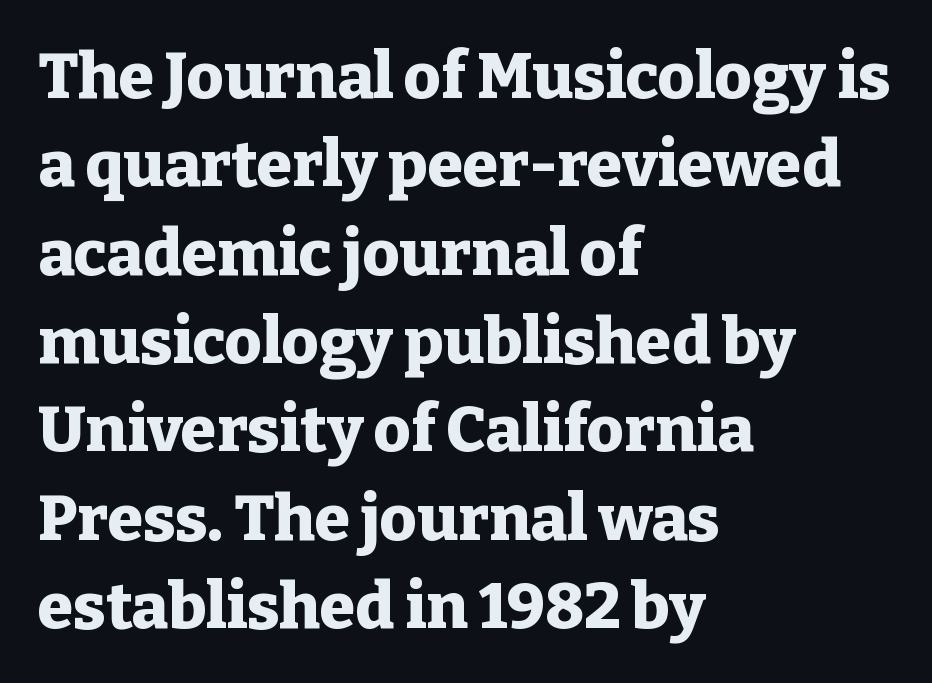
The image shows 64 px heavy serif type, upright; set left-aligned, normal line spacing (1.38x), normal letter spacing, not underlined; low stroke contrast and a medium x-height.
